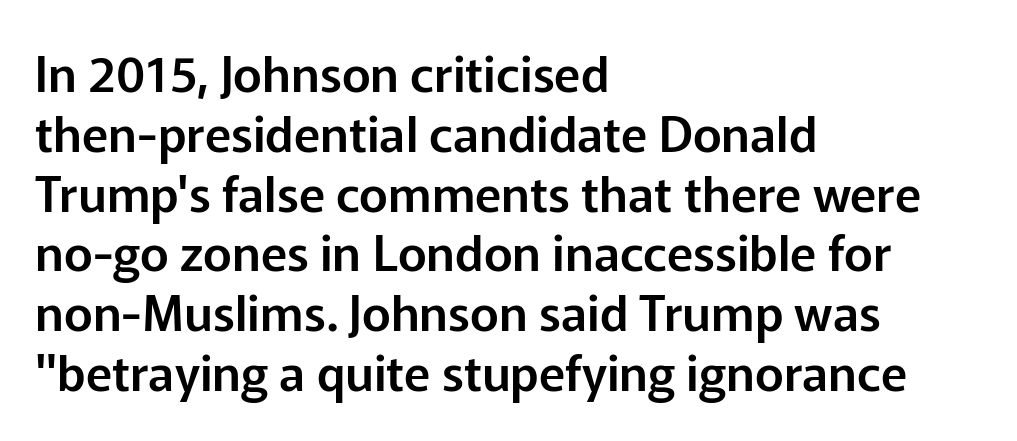
The face used here is proportionally spaced, like ordinary book or web type. Descenders hang freely into open space. In terms of letterspacing, this is plain default setting. The characters display no serif detailing; their extremities are plain.
